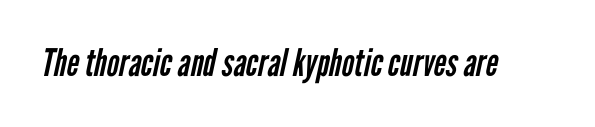
The image shows 38 px regular-weight, condensed sans-serif type; set normal letter spacing, not underlined; low stroke contrast and a medium x-height.
